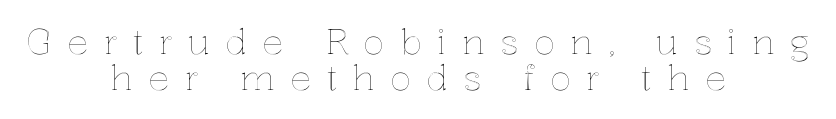
The image shows 35 px text type, upright; set centered, tight line spacing (1.04x), unusually wide letter spacing (+0.44 em), not underlined; a medium x-height.
